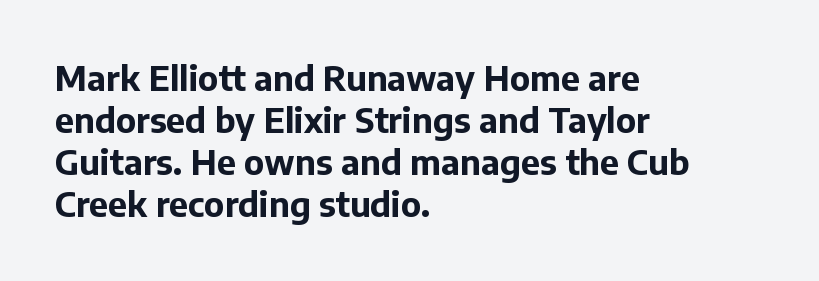
Q: Is the text bold? A: Yes.
Q: Is the text italic (slanted)? A: No, it is upright.
Q: Is the typeface a serif or a sans-serif typeface? A: Sans-serif.
Q: Is the text underlined? A: No.
Q: How is the paragraph aligned? A: Left-aligned.
Q: Is the spacing between letters normal or unusually wide? A: Normal.
Q: Width (condensed, normal, or wide)? A: Normal.
Q: Stroke contrast? A: Low.
Q: x-height? A: Medium.
Q: Monospaced? A: No.
